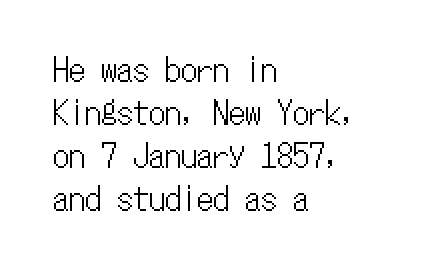
Q: Is the text italic (slanted)? A: No, it is upright.
Q: Is the text underlined? A: No.
Q: How is the paragraph aligned? A: Left-aligned.
Q: Is the spacing between letters normal or unusually wide? A: Normal.
Q: Is the spacing between lines tight, normal or loose? A: Normal.
Q: Width (condensed, normal, or wide)? A: Condensed.
Q: Stroke contrast? A: Low.
Q: x-height? A: Medium.
Q: Monospaced? A: Yes.
